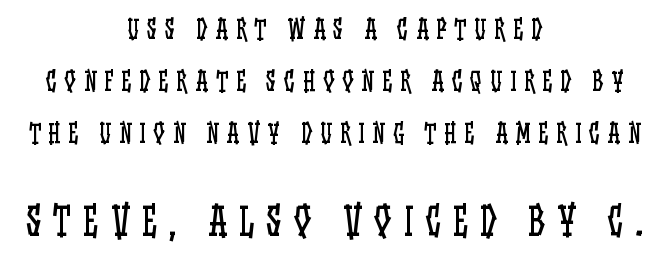
The image shows 38 px regular-weight, condensed type, upright; set centered, loose line spacing (2.08x), unusually wide letter spacing (+0.32 em), not underlined; the second (bottom) block is 1.52x larger; low stroke contrast and a large x-height.
